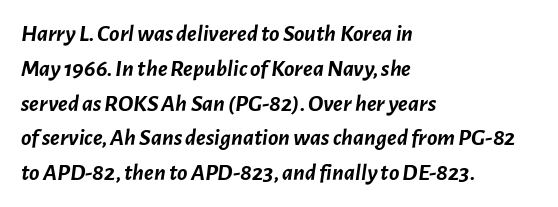
Q: Is the text bold? A: Yes.
Q: Is the text italic (slanted)? A: Yes, it leans right by about 7 degrees.
Q: Is the text underlined? A: No.
Q: How is the paragraph aligned? A: Left-aligned.
Q: Is the spacing between letters normal or unusually wide? A: Normal.
Q: Is the spacing between lines tight, normal or loose? A: Normal.
